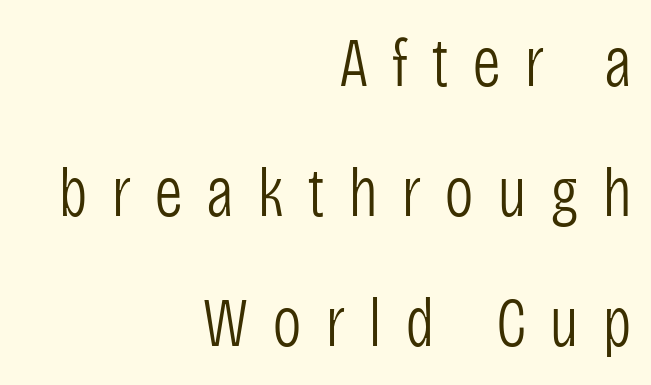
{"serif": "no", "italic": "no", "bold": "no", "weight": "light", "width": "condensed", "stroke_contrast": "low", "x_height": "large", "monospaced": "no", "underline": "no", "align": "right", "line_spacing_ratio": 1.83, "letter_spacing": "wide", "letter_spacing_em": 0.32, "glyph_px": 71}
